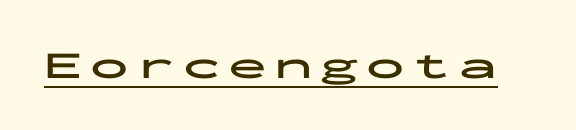
The image shows 39 px bold, wide sans-serif type, upright, monospaced; set underlined; low stroke contrast and a medium x-height.
